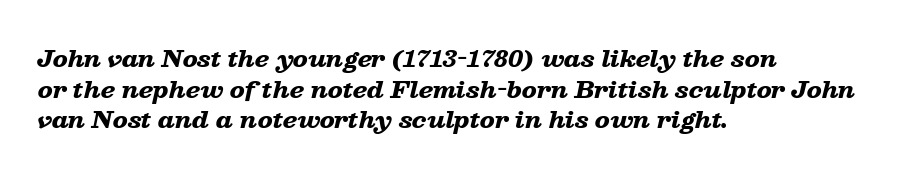
A student would call this left alignment; a typographer would say flush left, rag right. Rule under the text: the space is simply empty. In terms of letterspacing, this is plain default setting. One glance says typical: line gaps are just what's usual. Emphasis by weight is at full strength: bold. Rendered with sloped, italic letterforms.
